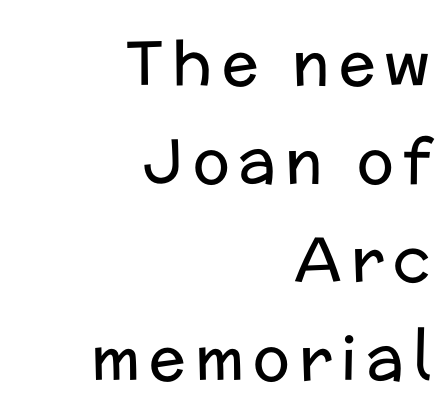
A typesetter would mark this as roman, not italic. A bare baseline throughout the passage. Summary of weight: not heavy and not bold. In terms of leading, this rendering sits right in the middle. Letterform terminals end flat and unadorned throughout the passage. Varying glyph widths throughout — classic text-font behaviour.
